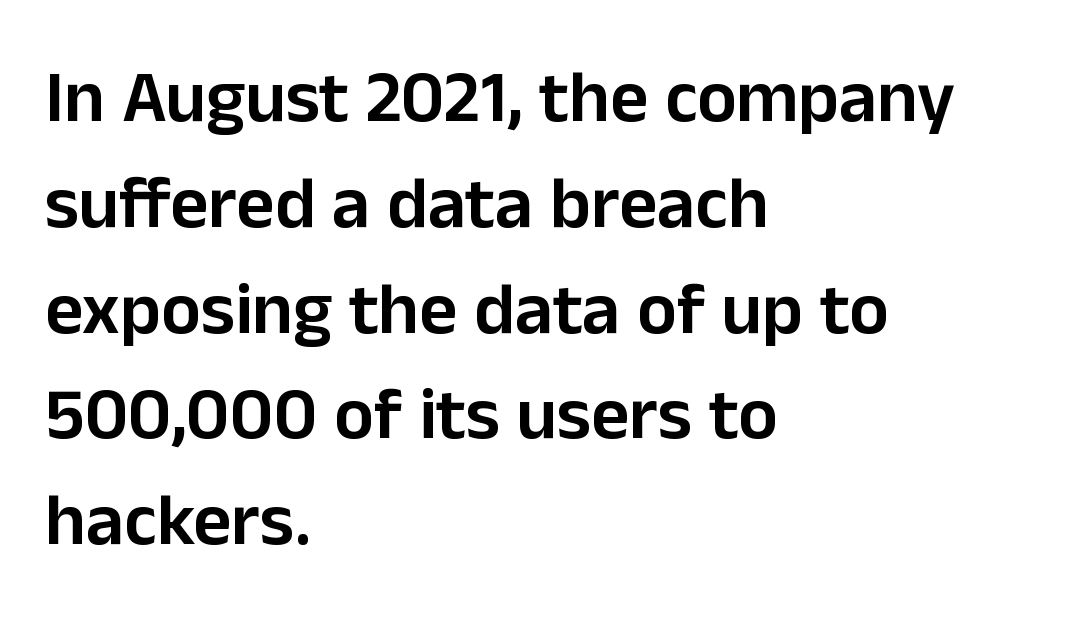
{"serif": "no", "italic": "no", "bold": "semi", "weight": "semibold", "width": "normal", "stroke_contrast": "low", "x_height": "medium", "monospaced": "no", "underline": "no", "align": "left", "line_spacing": "normal", "line_spacing_ratio": 1.43, "letter_spacing": "normal", "letter_spacing_em": 0.0, "glyph_px": 74}
